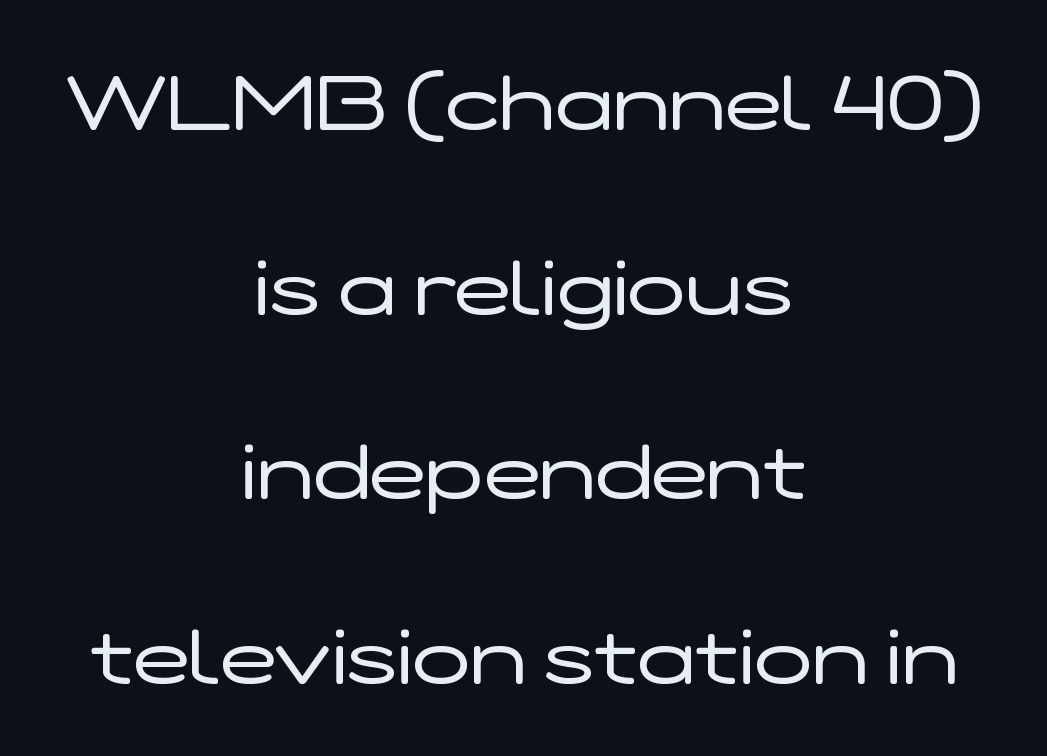
{"serif": "no", "italic": "no", "bold": "no", "weight": "regular", "width": "wide", "stroke_contrast": "low", "x_height": "medium", "monospaced": "no", "underline": "no", "align": "center", "line_spacing": "loose", "line_spacing_ratio": 2.43, "letter_spacing": "normal", "letter_spacing_em": 0.0, "glyph_px": 76}
